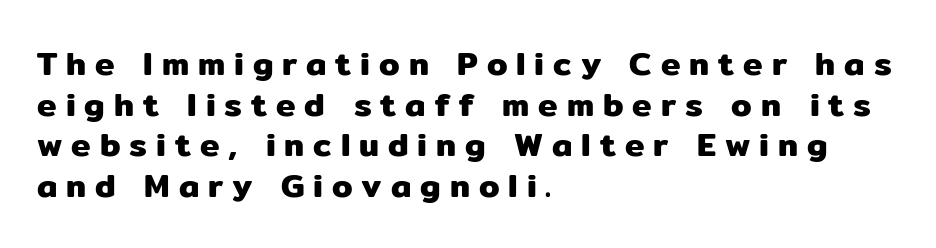
The image shows 33 px sans-serif type, upright; set left-aligned, line spacing 1.23x, unusually wide letter spacing (+0.27 em), not underlined; low stroke contrast and a medium x-height.
